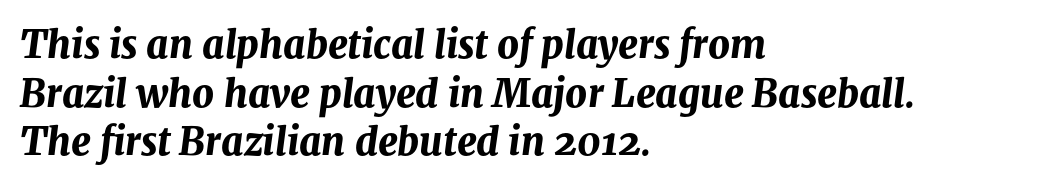
Tracking here is standard; glyphs follow each other at the usual distance. Visually the block forms a straight wall on the left and a jagged coastline on the right. Heavy-handed strokes throughout: this text is bold. One glance says typical: line gaps are just what's usual. Quick note: underline off.
